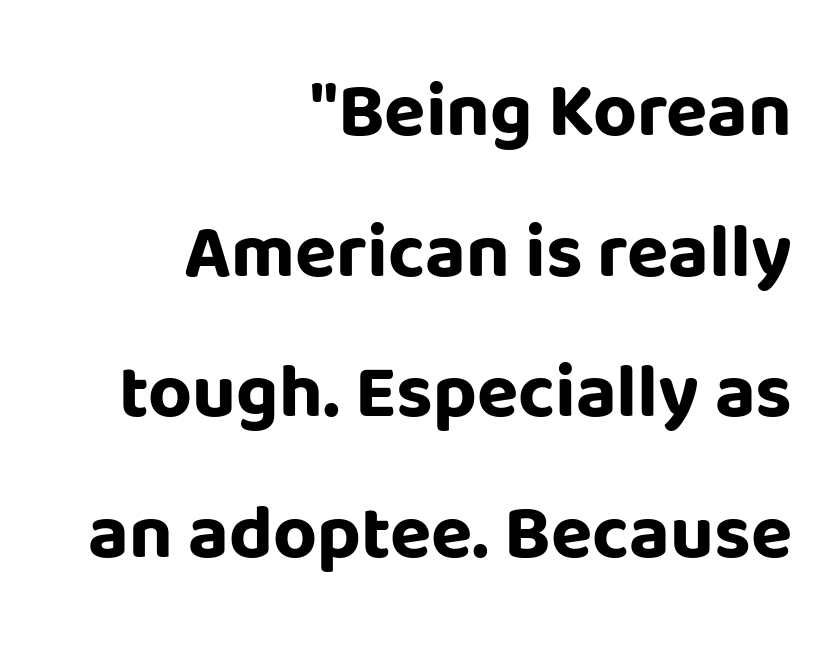
{"serif": "no", "italic": "no", "bold": "yes", "weight": "bold", "width": "normal", "stroke_contrast": "low", "x_height": "large", "monospaced": "no", "underline": "no", "align": "right", "line_spacing_ratio": 1.85, "letter_spacing": "normal", "letter_spacing_em": 0.0, "glyph_px": 76}
